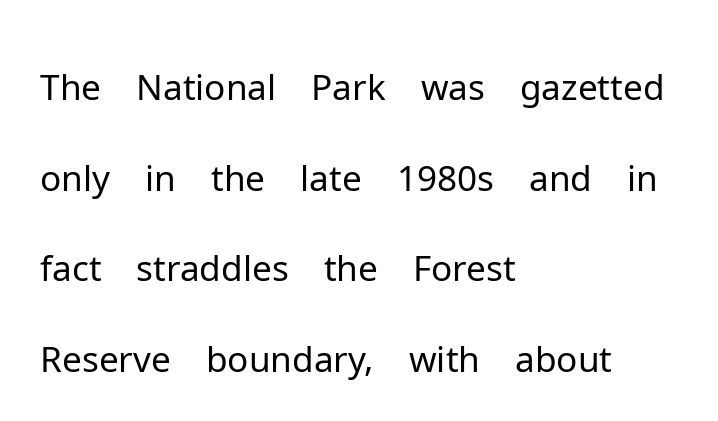
Q: Is the text bold? A: No.
Q: Is the text italic (slanted)? A: No, it is upright.
Q: Is the typeface a serif or a sans-serif typeface? A: Sans-serif.
Q: Is the text underlined? A: No.
Q: How is the paragraph aligned? A: Left-aligned.
Q: Is the spacing between letters normal or unusually wide? A: Normal.
Q: Is the spacing between lines tight, normal or loose? A: Normal.
Q: Width (condensed, normal, or wide)? A: Normal.
Q: Stroke contrast? A: Low.
Q: x-height? A: Medium.
Q: Monospaced? A: No.
